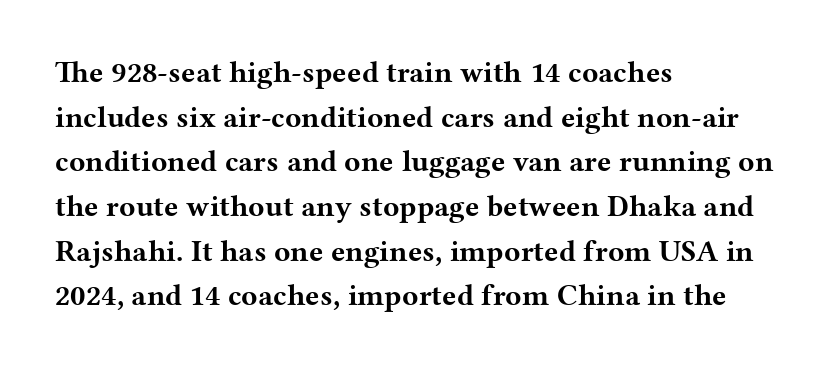
Observe the serifs anchoring each vertical stroke in this sample. Each new line begins a customary step beneath the previous one. Spacing between characters is what you'd get straight out of the box. You could not count columns in this text — the font is proportionally spaced. The zone under the glyphs is completely vacant.
